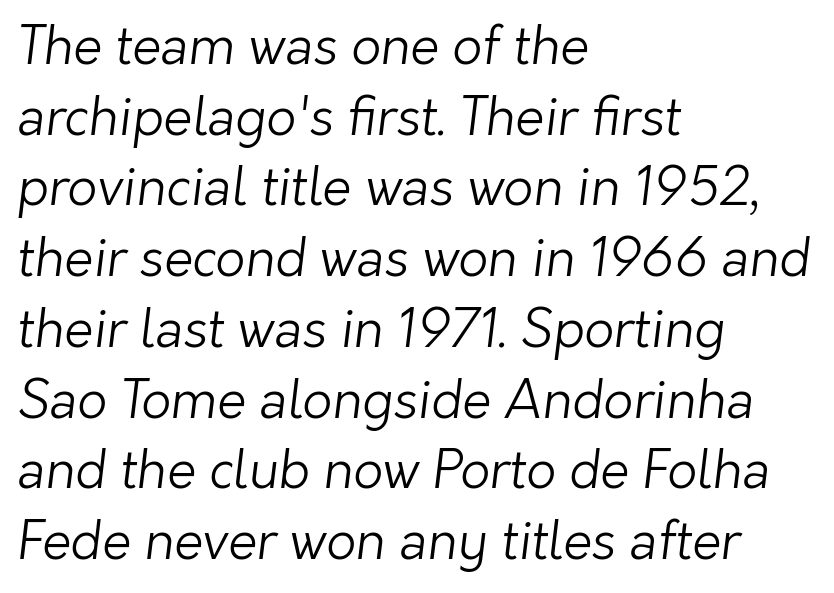
{"serif": "no", "bold": "no", "weight": "light", "width": "normal", "stroke_contrast": "low", "x_height": "medium", "monospaced": "no", "underline": "no", "align": "left", "line_spacing": "normal", "line_spacing_ratio": 1.36, "letter_spacing": "normal", "letter_spacing_em": 0.0, "glyph_px": 52}
